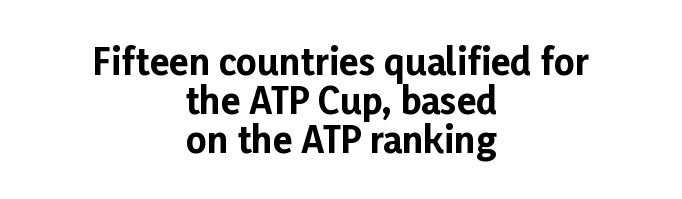
{"serif": "no", "italic": "no", "bold": "yes", "weight": "bold", "width": "normal", "stroke_contrast": "low", "x_height": "medium", "monospaced": "no", "underline": "no", "align": "center", "line_spacing": "tight", "line_spacing_ratio": 1.08, "letter_spacing": "normal", "letter_spacing_em": 0.0, "glyph_px": 36}
